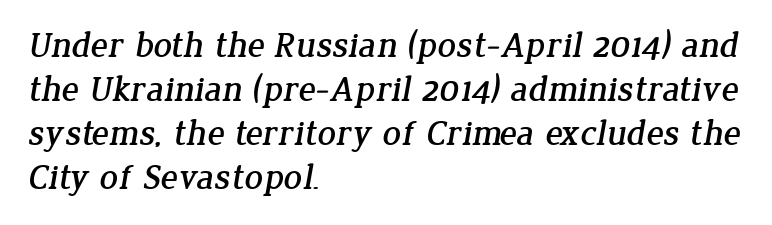
Q: Is the typeface a serif or a sans-serif typeface? A: Serif.
Q: Is the text underlined? A: No.
Q: How is the paragraph aligned? A: Left-aligned.
Q: Is the spacing between letters normal or unusually wide? A: Normal.
Q: Width (condensed, normal, or wide)? A: Normal.
Q: Stroke contrast? A: Low.
Q: x-height? A: Medium.
Q: Monospaced? A: No.
